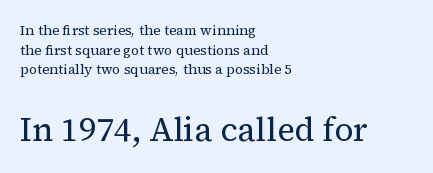
The glyphs in this specimen are seriffed. Clear beneath every line of the passage. Is the block centered? No — it sits flush against the left margin. Do the letters lean? They stand straight. Glyph-to-glyph distance matches everyday printed text. Typesetter's note — lower block bumped up in size, upper block left smaller.
